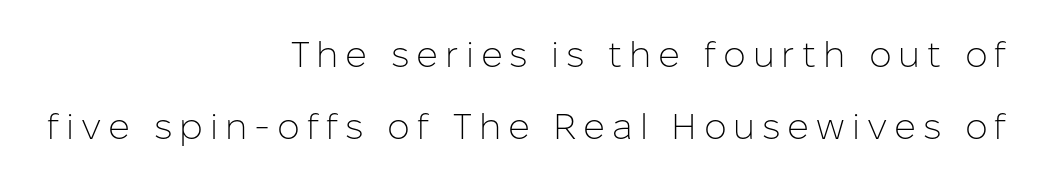
Q: Is the text bold? A: No.
Q: Is the text italic (slanted)? A: No, it is upright.
Q: Is the typeface a serif or a sans-serif typeface? A: Sans-serif.
Q: Is the text underlined? A: No.
Q: How is the paragraph aligned? A: Right-aligned.
Q: Is the spacing between lines tight, normal or loose? A: Loose.
Q: Width (condensed, normal, or wide)? A: Normal.
Q: Stroke contrast? A: Low.
Q: x-height? A: Medium.
Q: Monospaced? A: No.
